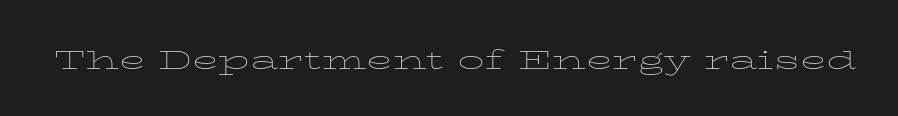
Characters follow at the spacing the type designer built in. Looks like regular typesetting: each glyph gets only the width it needs. Rendered with straight, roman letterforms. Is the type heavy? It reads as light-to-regular instead.
